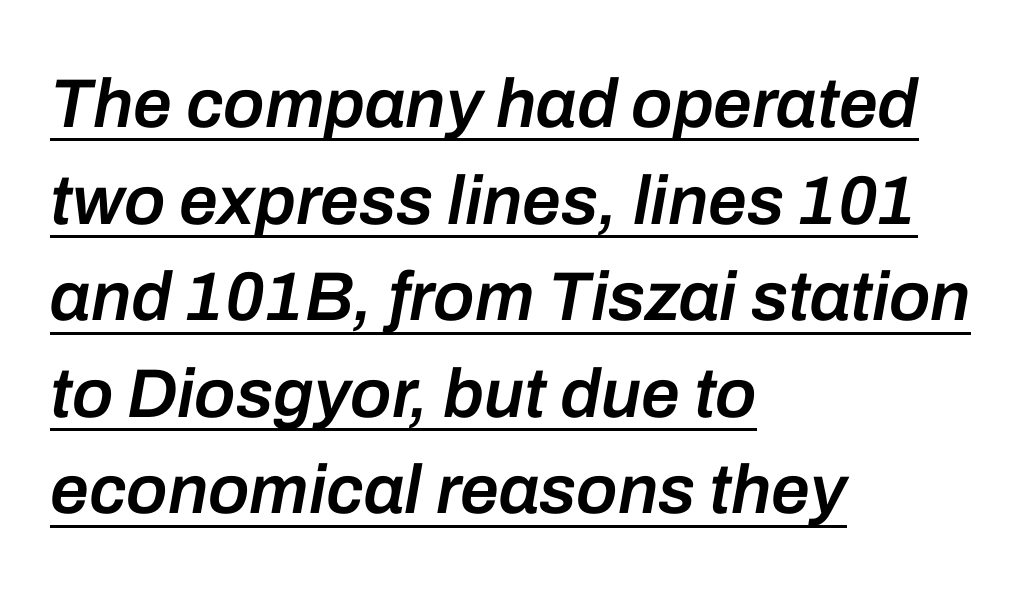
The image shows 69 px semibold type, italic (leaning right); set left-aligned, normal line spacing (1.4x), normal letter spacing, underlined; low stroke contrast and a medium x-height.
